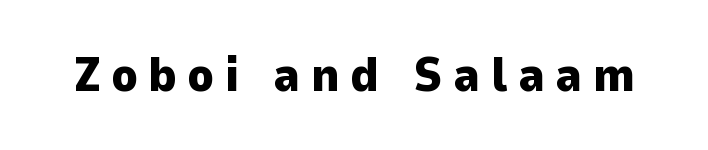
Q: Is the text bold? A: Yes.
Q: Is the text italic (slanted)? A: No, it is upright.
Q: Is the typeface a serif or a sans-serif typeface? A: Sans-serif.
Q: Is the text underlined? A: No.
Q: Is the spacing between letters normal or unusually wide? A: Unusually wide.
Q: Width (condensed, normal, or wide)? A: Normal.
Q: Stroke contrast? A: Low.
Q: x-height? A: Medium.
Q: Monospaced? A: No.
